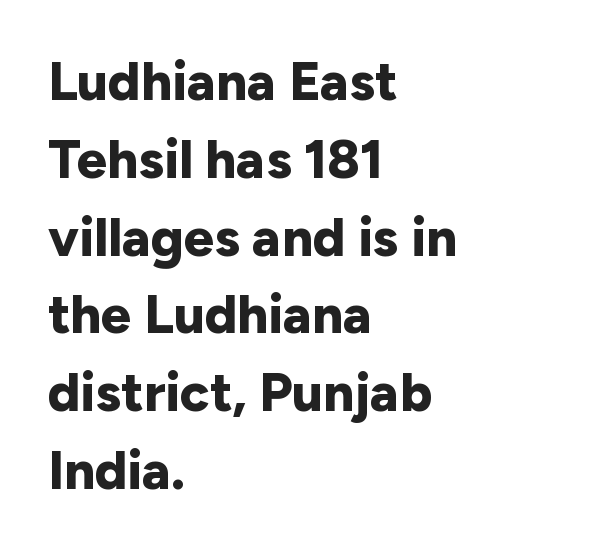
Q: Is the text bold? A: Yes.
Q: Is the text italic (slanted)? A: No, it is upright.
Q: Is the typeface a serif or a sans-serif typeface? A: Sans-serif.
Q: Is the text underlined? A: No.
Q: How is the paragraph aligned? A: Left-aligned.
Q: Is the spacing between letters normal or unusually wide? A: Normal.
Q: Is the spacing between lines tight, normal or loose? A: Normal.
Q: Width (condensed, normal, or wide)? A: Normal.
Q: Stroke contrast? A: Low.
Q: x-height? A: Medium.
Q: Monospaced? A: No.
